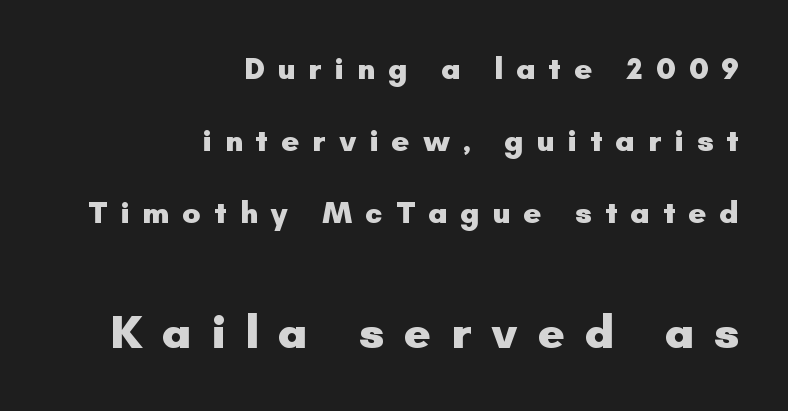
Q: Is the text bold? A: Yes.
Q: Is the text italic (slanted)? A: No, it is upright.
Q: Is the typeface a serif or a sans-serif typeface? A: Sans-serif.
Q: Is the text underlined? A: No.
Q: How is the paragraph aligned? A: Right-aligned.
Q: Is the spacing between letters normal or unusually wide? A: Unusually wide.
Q: Is the spacing between lines tight, normal or loose? A: Loose.
Q: Which block of text is set in a larger size, the first (top) or the second (bottom)? A: The second (bottom) one.
Q: Width (condensed, normal, or wide)? A: Normal.
Q: Stroke contrast? A: Low.
Q: x-height? A: Small.
Q: Monospaced? A: No.
